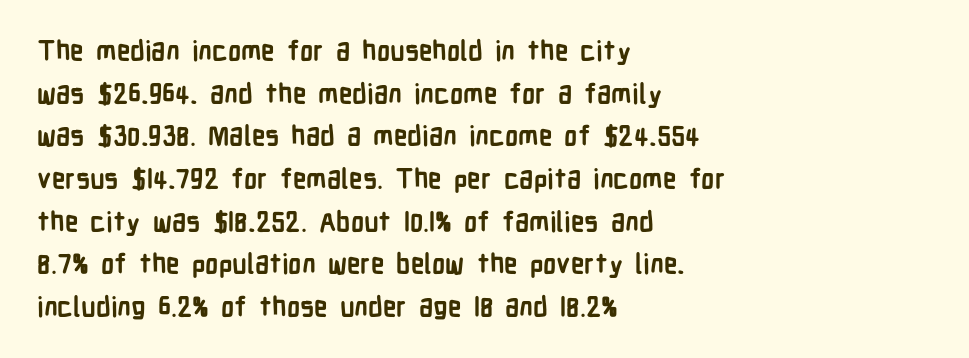
Q: Is the text bold? A: Yes.
Q: Is the text italic (slanted)? A: No, it is upright.
Q: Is the text underlined? A: No.
Q: How is the paragraph aligned? A: Left-aligned.
Q: Is the spacing between letters normal or unusually wide? A: Normal.
Q: Is the spacing between lines tight, normal or loose? A: Normal.
